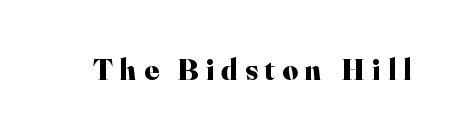
Students, note that the glyphs here are deliberately spaced far apart. The lettering stays uniformly vertical, giving the passage a roman look. Clear beneath every line of the passage. Regarding serifs, this sample has them.
